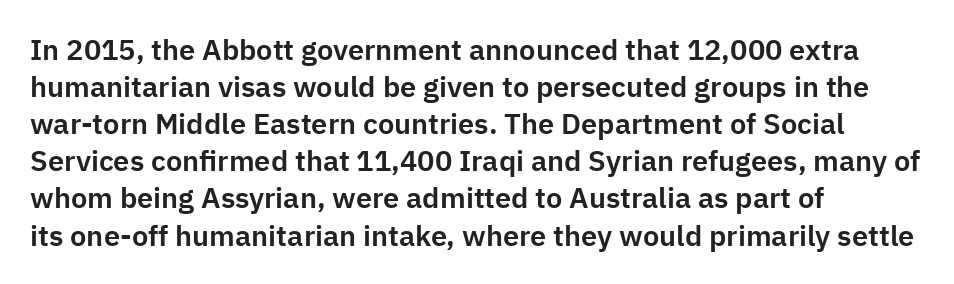
{"serif": "no", "italic": "no", "width": "normal", "stroke_contrast": "low", "x_height": "medium", "monospaced": "no", "underline": "no", "align": "left", "line_spacing": "normal", "line_spacing_ratio": 1.28, "letter_spacing": "normal", "letter_spacing_em": 0.0, "glyph_px": 29}
